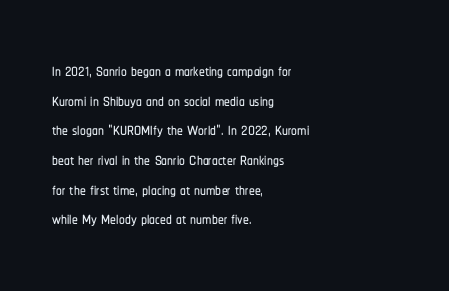
{"italic": "no", "underline": "no", "align": "left", "line_spacing": "normal", "line_spacing_ratio": 1.29, "letter_spacing": "normal", "letter_spacing_em": 0.0, "glyph_px": 23}
